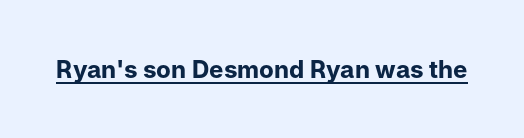
{"italic": "no", "bold": "yes", "underline": "yes", "letter_spacing": "normal", "letter_spacing_em": 0.0, "glyph_px": 24}
